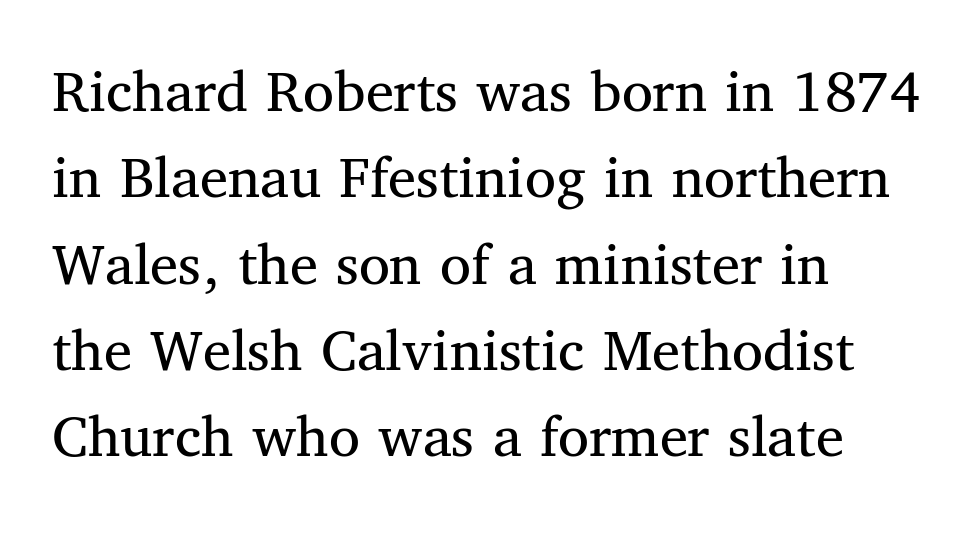
The image shows 63 px regular-weight serif type, upright; set left-aligned, normal line spacing (1.37x), normal letter spacing, not underlined; medium stroke contrast and a medium x-height.
